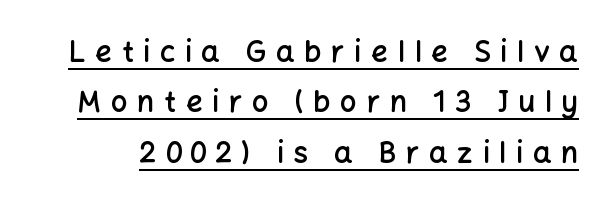
Q: Is the text bold? A: Semi-bold.
Q: Is the text italic (slanted)? A: No, it is upright.
Q: Is the typeface a serif or a sans-serif typeface? A: Sans-serif.
Q: Is the text underlined? A: Yes.
Q: Is the spacing between letters normal or unusually wide? A: Unusually wide.
Q: Width (condensed, normal, or wide)? A: Normal.
Q: Stroke contrast? A: Low.
Q: x-height? A: Medium.
Q: Monospaced? A: No.
